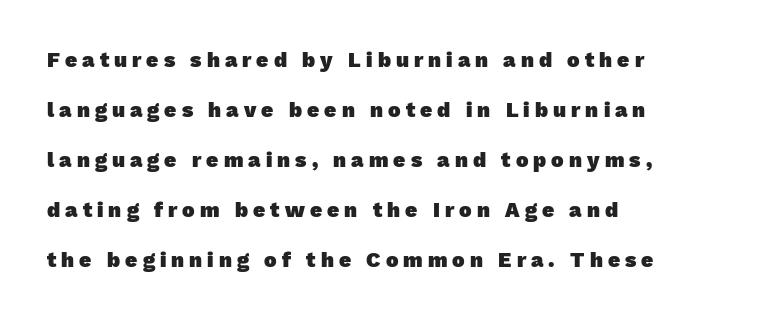
The image shows 21 px bold type; set left-aligned, loose line spacing (2.38x), unusually wide letter spacing (+0.24 em), not underlined.
